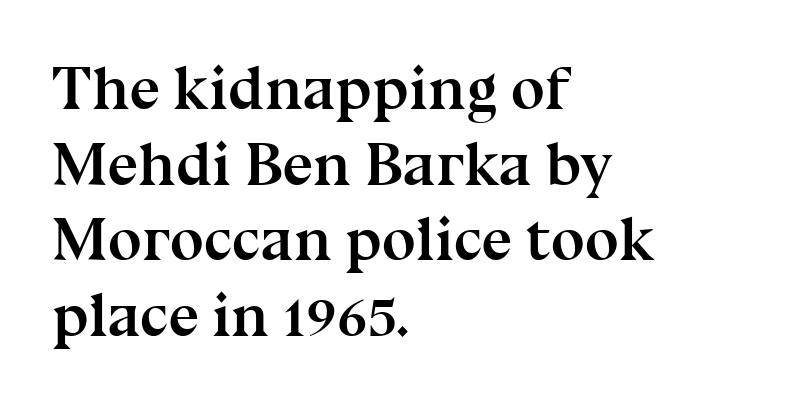
{"serif": "yes", "italic": "no", "bold": "yes", "weight": "semibold", "width": "normal", "stroke_contrast": "medium", "x_height": "medium", "monospaced": "no", "underline": "no", "align": "left", "line_spacing_ratio": 1.24, "letter_spacing": "normal", "letter_spacing_em": 0.0, "glyph_px": 61}
